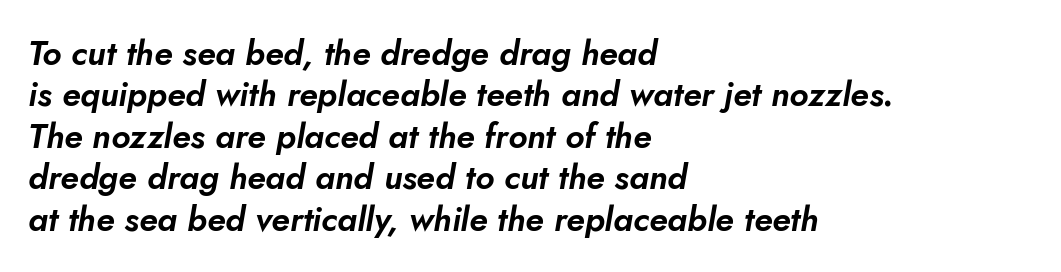
Q: Is the text italic (slanted)? A: Yes, it leans right by about 10 degrees.
Q: Is the text underlined? A: No.
Q: How is the paragraph aligned? A: Left-aligned.
Q: Is the spacing between letters normal or unusually wide? A: Normal.
Q: Width (condensed, normal, or wide)? A: Normal.
Q: Stroke contrast? A: Low.
Q: x-height? A: Small.
Q: Monospaced? A: No.
